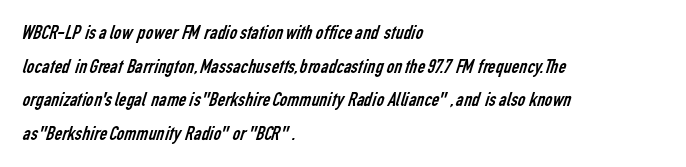
The image shows 21 px text type; set left-aligned, normal line spacing (1.6x), normal letter spacing, not underlined.
